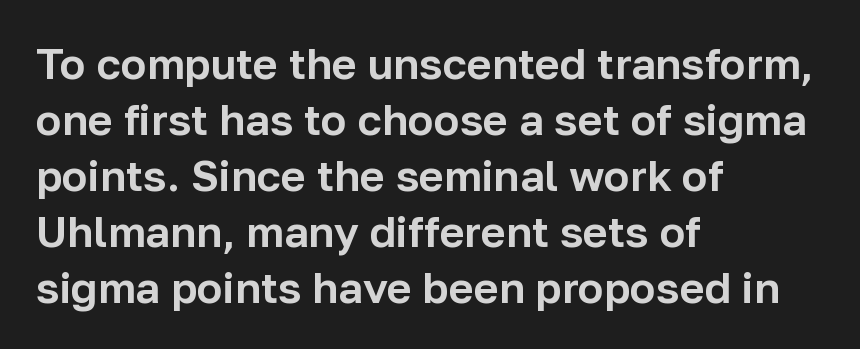
The image shows 43 px sans-serif type, upright; set left-aligned, normal line spacing (1.3x), normal letter spacing, not underlined; low stroke contrast and a medium x-height.
